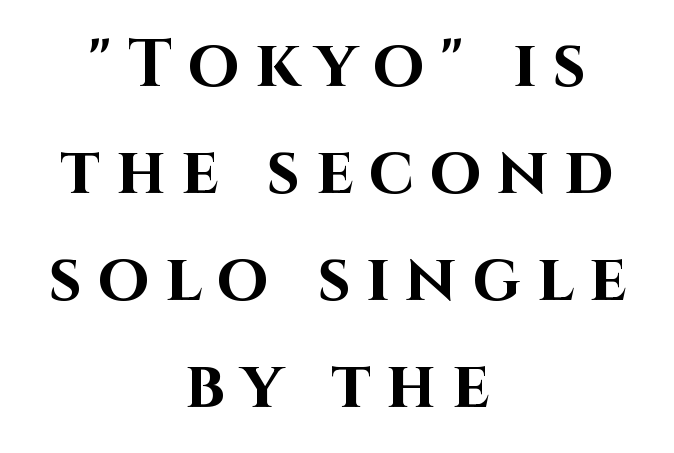
Q: Is the text bold? A: Yes.
Q: Is the text italic (slanted)? A: No, it is upright.
Q: Is the typeface a serif or a sans-serif typeface? A: Sans-serif.
Q: Is the text underlined? A: No.
Q: How is the paragraph aligned? A: Centered.
Q: Is the spacing between letters normal or unusually wide? A: Unusually wide.
Q: Is the spacing between lines tight, normal or loose? A: Normal.
Q: Width (condensed, normal, or wide)? A: Normal.
Q: Stroke contrast? A: High.
Q: x-height? A: Large.
Q: Monospaced? A: No.
